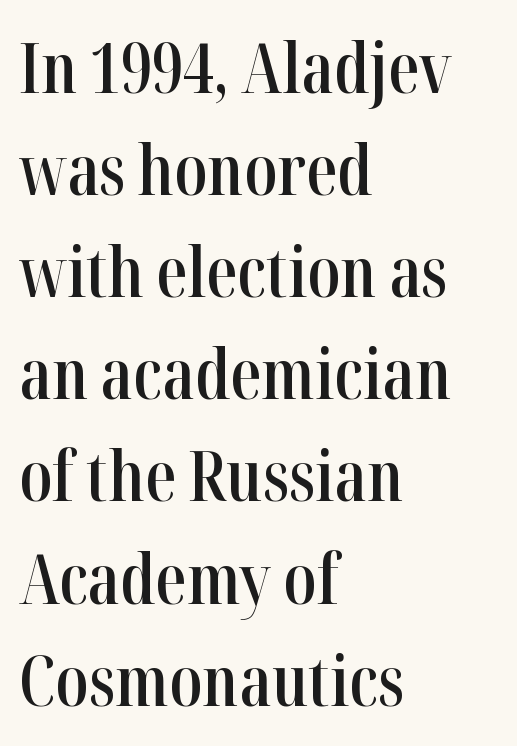
The foot of each line stays bare and open. This sample has the flowing, uneven cadence of proportional lettering. Here the glyphs are tracked normally, forming tight word shapes. On the weight axis this lands at semibold, roughly 600.
